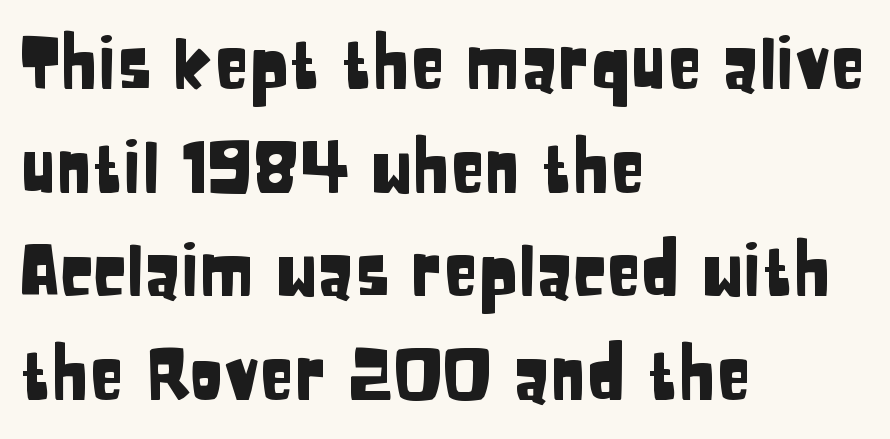
Q: Is the text italic (slanted)? A: No, it is upright.
Q: Is the typeface a serif or a sans-serif typeface? A: Sans-serif.
Q: Is the text underlined? A: No.
Q: How is the paragraph aligned? A: Left-aligned.
Q: Is the spacing between letters normal or unusually wide? A: Normal.
Q: Is the spacing between lines tight, normal or loose? A: Normal.
Q: Width (condensed, normal, or wide)? A: Condensed.
Q: Stroke contrast? A: Low.
Q: x-height? A: Large.
Q: Monospaced? A: No.
